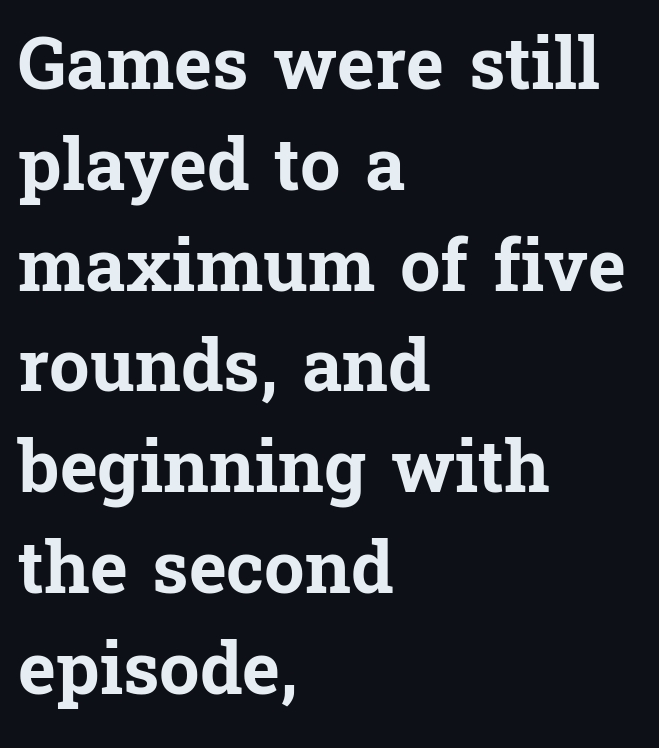
{"serif": "yes", "italic": "no", "bold": "yes", "weight": "bold", "width": "normal", "stroke_contrast": "low", "x_height": "medium", "monospaced": "no", "underline": "no", "align": "left", "line_spacing": "normal", "line_spacing_ratio": 1.4, "letter_spacing": "normal", "letter_spacing_em": 0.0, "glyph_px": 72}
